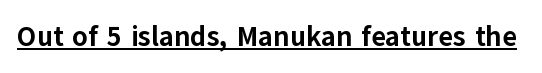
Q: Is the text bold? A: Yes.
Q: Is the text italic (slanted)? A: No, it is upright.
Q: Is the typeface a serif or a sans-serif typeface? A: Sans-serif.
Q: Is the text underlined? A: Yes.
Q: Is the spacing between letters normal or unusually wide? A: Normal.
Q: Width (condensed, normal, or wide)? A: Normal.
Q: Stroke contrast? A: Low.
Q: x-height? A: Medium.
Q: Monospaced? A: No.
